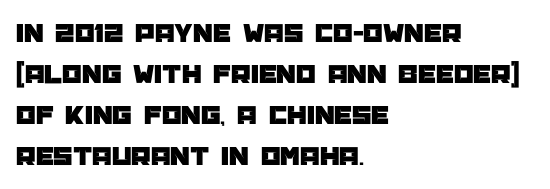
{"serif": "no", "italic": "no", "width": "normal", "stroke_contrast": "low", "x_height": "large", "monospaced": "no", "underline": "no", "align": "left", "line_spacing": "normal", "line_spacing_ratio": 1.46, "letter_spacing": "normal", "letter_spacing_em": 0.0, "glyph_px": 28}
